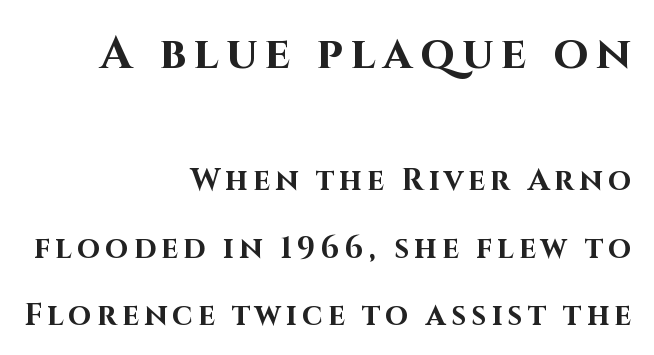
Each letter's strokes conclude bluntly, with no projecting serifs. Has an underline been added? It has not. Compared with typical paragraphs, the rows here are farther apart. Is this a fixed-width face? No — the glyphs have proportional, varying widths.
